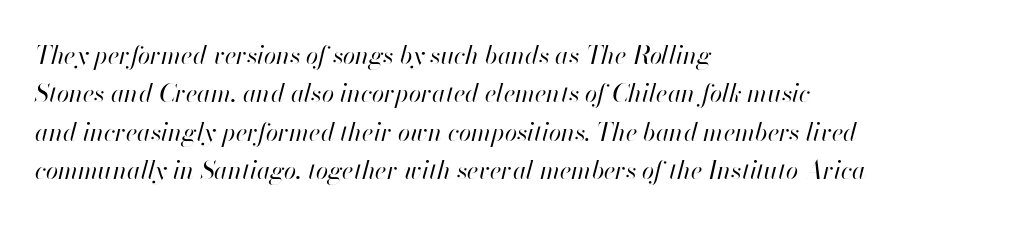
The text block is weighted toward the left margin, trailing off unevenly rightward. The rows are spaced the way most documents space them. Weight class: somewhere from thin through regular. How are the letters spaced? Ordinarily, with no added tracking.
